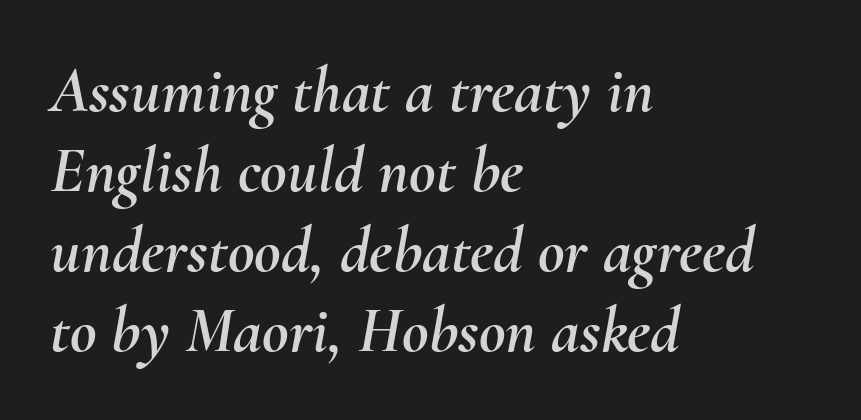
Q: Is the text italic (slanted)? A: Yes, it leans right by about 10 degrees.
Q: Is the text underlined? A: No.
Q: How is the paragraph aligned? A: Left-aligned.
Q: Is the spacing between letters normal or unusually wide? A: Normal.
Q: Width (condensed, normal, or wide)? A: Normal.
Q: Stroke contrast? A: Medium.
Q: x-height? A: Small.
Q: Monospaced? A: No.
